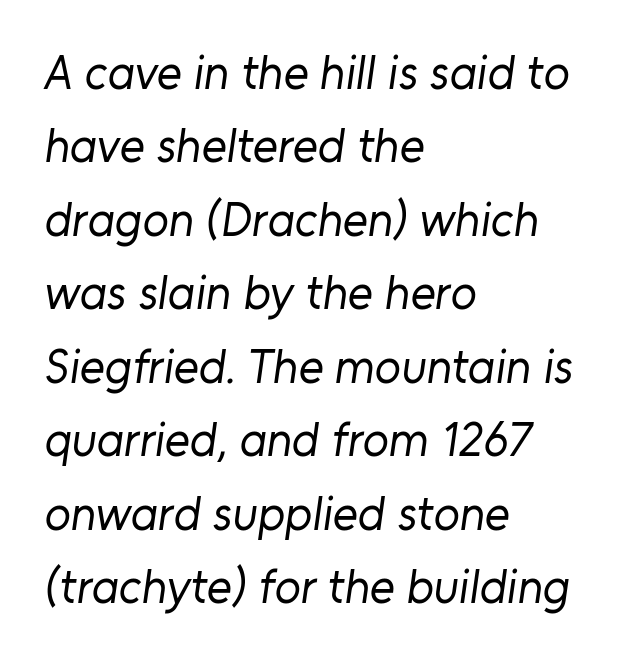
The image shows 48 px regular-weight sans-serif type; set left-aligned, normal line spacing (1.53x), normal letter spacing, not underlined; low stroke contrast and a medium x-height.
